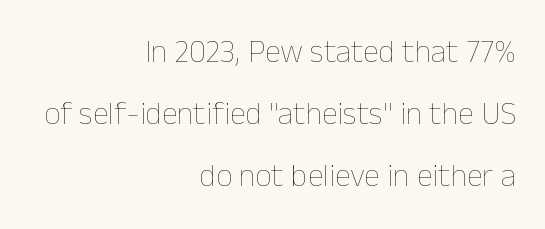
Tracking value appears to be zero — textbook default spacing. Loosely led — the rows are spread out. Bare-footed words on every line. Ascenders rise straight up at ninety degrees.
